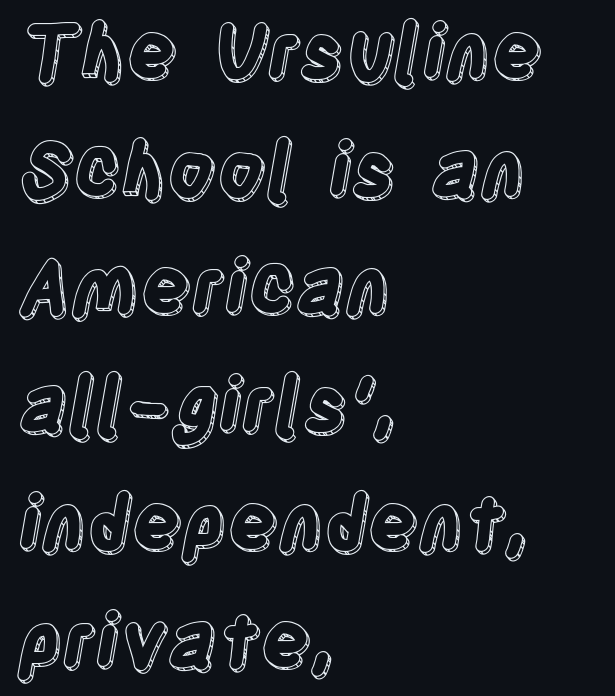
The lines sit at an ordinary, default distance from one another. Does extra space separate the letters? No, they use regular spacing. Varying glyph widths throughout — classic text-font behaviour. Just letters on the line, the space beneath them empty. Line beginnings align vertically; line endings do not.
